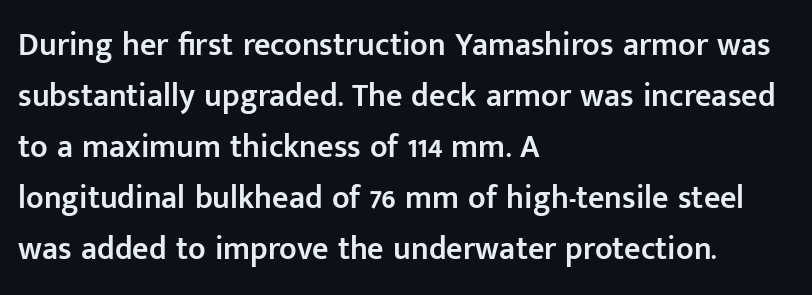
{"serif": "no", "italic": "no", "bold": "semi", "weight": "semibold", "width": "normal", "stroke_contrast": "low", "x_height": "medium", "monospaced": "no", "underline": "no", "align": "left", "line_spacing": "normal", "line_spacing_ratio": 1.59, "letter_spacing": "normal", "letter_spacing_em": 0.0, "glyph_px": 32}
